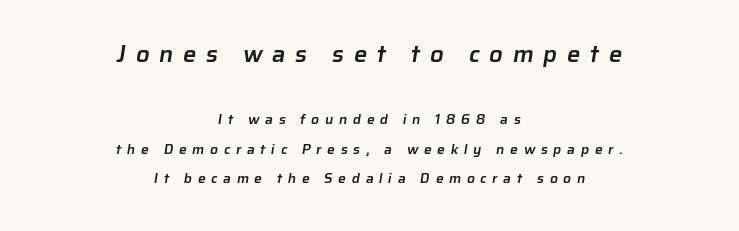
Q: Is the text bold? A: Semi-bold.
Q: Is the text underlined? A: No.
Q: How is the paragraph aligned? A: Centered.
Q: Is the spacing between letters normal or unusually wide? A: Unusually wide.
Q: Is the spacing between lines tight, normal or loose? A: Loose.
Q: Which block of text is set in a larger size, the first (top) or the second (bottom)? A: The first (top) one.
